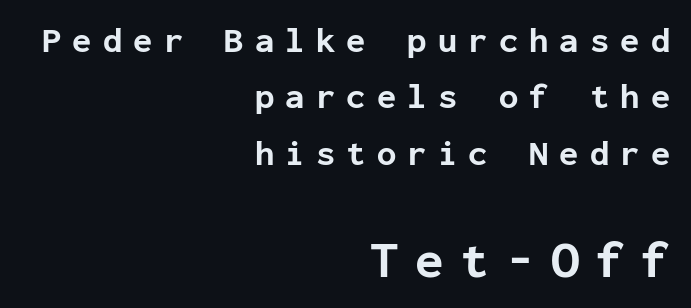
You could count columns in this text — the font is strictly monospaced. Which chunk is bigger? The second one — the bottom block dwarfs the top. The foot of each line stays bare and open. Heavy-handed strokes throughout: this text is bold.
